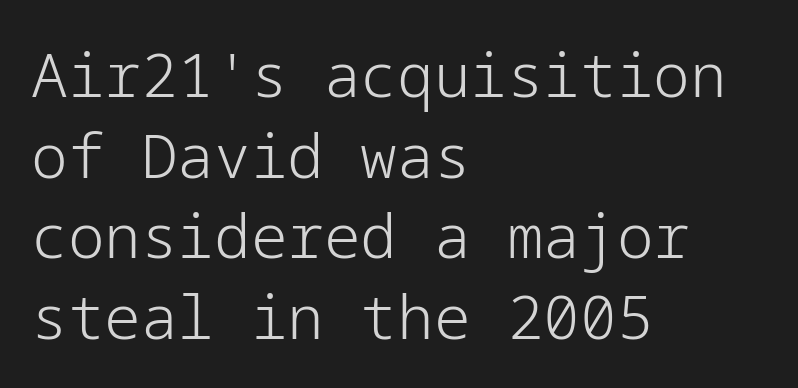
Q: Is the text bold? A: No.
Q: Is the text italic (slanted)? A: No, it is upright.
Q: Is the typeface a serif or a sans-serif typeface? A: Sans-serif.
Q: Is the text underlined? A: No.
Q: How is the paragraph aligned? A: Left-aligned.
Q: Is the spacing between letters normal or unusually wide? A: Normal.
Q: Is the spacing between lines tight, normal or loose? A: Normal.
Q: Width (condensed, normal, or wide)? A: Normal.
Q: Stroke contrast? A: Low.
Q: x-height? A: Medium.
